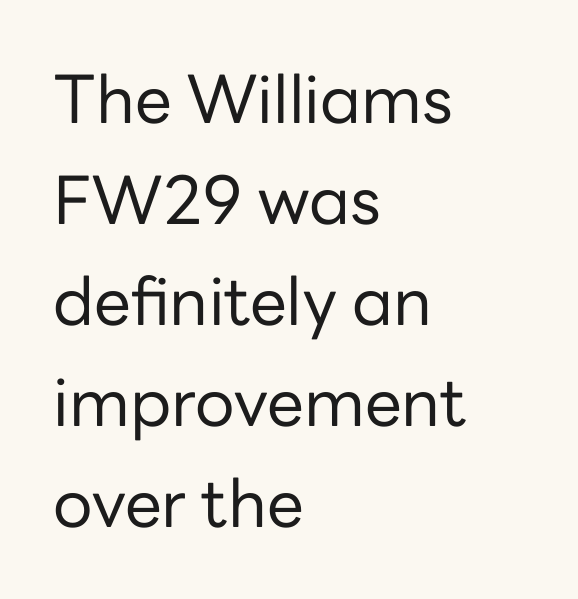
Here the glyphs are tracked normally, forming tight word shapes. These lines were composed using upright roman letters. The line-height multiplier appears to be the usual default. Looks like regular typesetting: each glyph gets only the width it needs. Nothing heavy about these letters — not bold at all. Check the space under the baseline: it is left empty.
